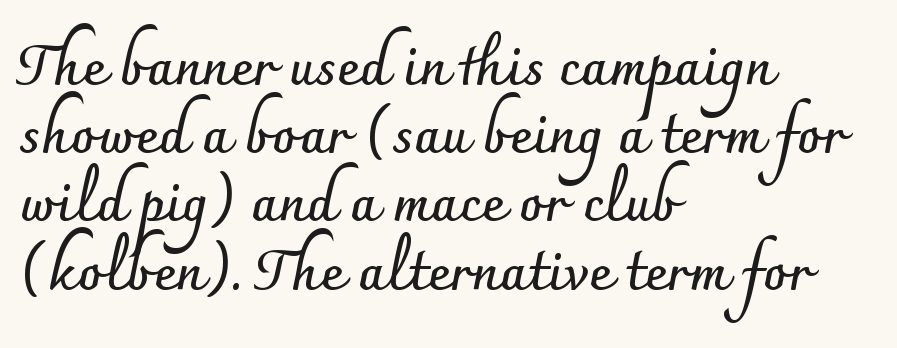
The image shows 55 px semibold sans-serif type; set left-aligned, line spacing 1.24x, normal letter spacing, not underlined; low stroke contrast and a small x-height.
